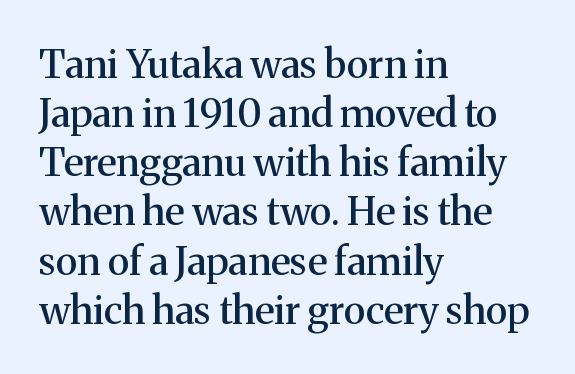
{"serif": "yes", "italic": "no", "width": "normal", "stroke_contrast": "medium", "x_height": "medium", "monospaced": "no", "underline": "no", "align": "left", "line_spacing": "normal", "line_spacing_ratio": 1.26, "letter_spacing": "normal", "letter_spacing_em": 0.0, "glyph_px": 39}
